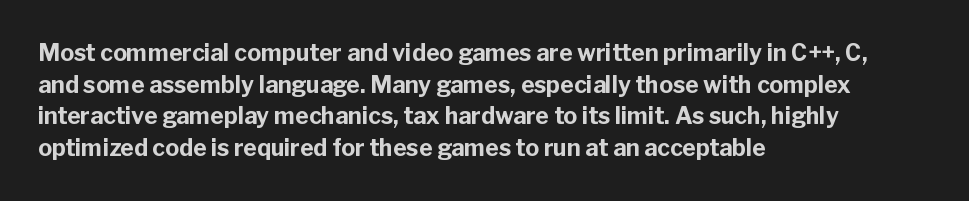
The image shows 23 px bold type, upright; set left-aligned, normal line spacing (1.38x), normal letter spacing, not underlined.
